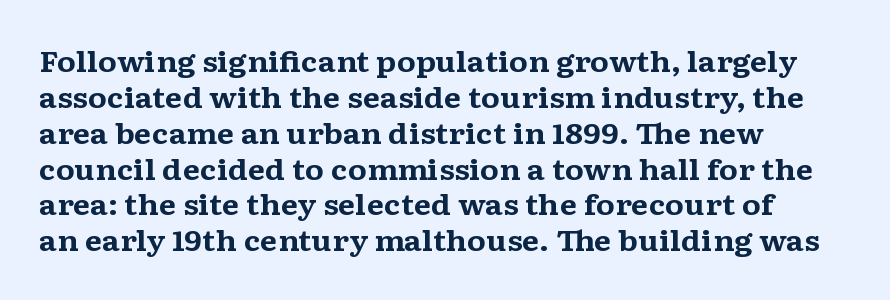
The characters look thick and weighty, a clear bold. A typesetter would label this face a serif. Has an underline been added? It has not. Looks like regular typesetting: each glyph gets only the width it needs. This sample keeps an unexceptional amount of space between lines. Short and long lines alike share a common starting point at left.
